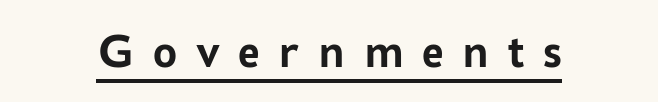
{"serif": "no", "italic": "no", "bold": "yes", "weight": "semibold", "width": "normal", "stroke_contrast": "low", "x_height": "medium", "monospaced": "no", "underline": "yes", "letter_spacing": "wide", "letter_spacing_em": 0.39, "glyph_px": 48}
